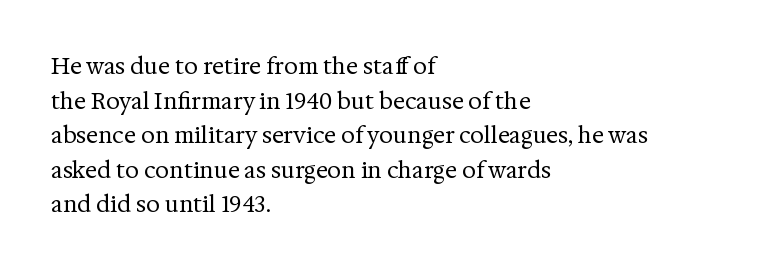
{"italic": "no", "bold": "no", "underline": "no", "align": "left", "line_spacing": "normal", "line_spacing_ratio": 1.57, "letter_spacing": "normal", "letter_spacing_em": 0.0, "glyph_px": 22}
